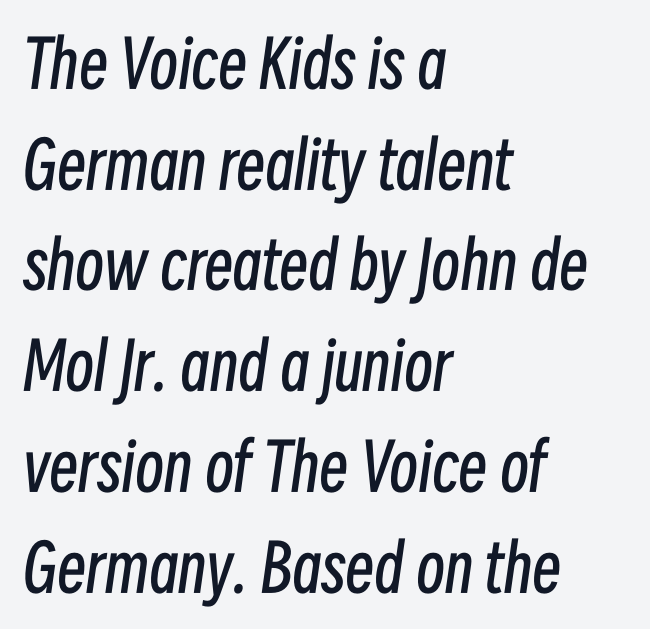
Lines of text with bare space underneath. Does the copy run flush right? No — it runs flush left. The passage shown is typed in a proportional face where columns would drift. Line spacing here is normal. The cut favours lightness, reaching ordinary text weight at its darkest.
